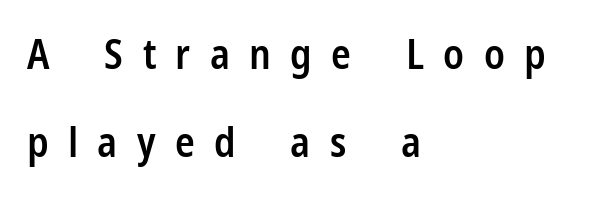
The image shows 41 px semibold, condensed sans-serif type, upright; set left-aligned, loose line spacing (2.14x), unusually wide letter spacing (+0.47 em), not underlined; low stroke contrast and a medium x-height.
